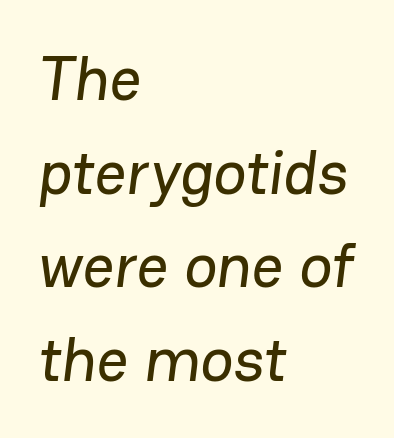
The image shows 62 px sans-serif type; set left-aligned, normal line spacing (1.51x), normal letter spacing, not underlined; low stroke contrast and a medium x-height.
